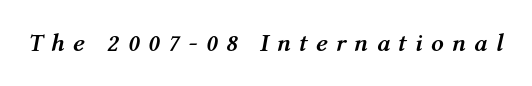
The image shows 25 px bold type, italic (leaning right); set unusually wide letter spacing (+0.32 em), not underlined.
